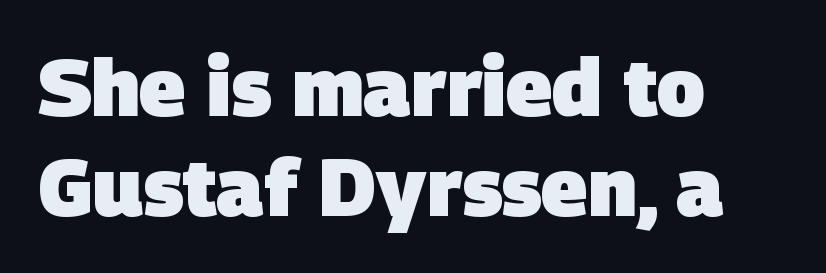
Q: Is the text bold? A: Yes.
Q: Is the typeface a serif or a sans-serif typeface? A: Sans-serif.
Q: Is the text underlined? A: No.
Q: How is the paragraph aligned? A: Left-aligned.
Q: Is the spacing between letters normal or unusually wide? A: Normal.
Q: Is the spacing between lines tight, normal or loose? A: Normal.
Q: Width (condensed, normal, or wide)? A: Normal.
Q: Stroke contrast? A: Low.
Q: x-height? A: Large.
Q: Monospaced? A: No.
